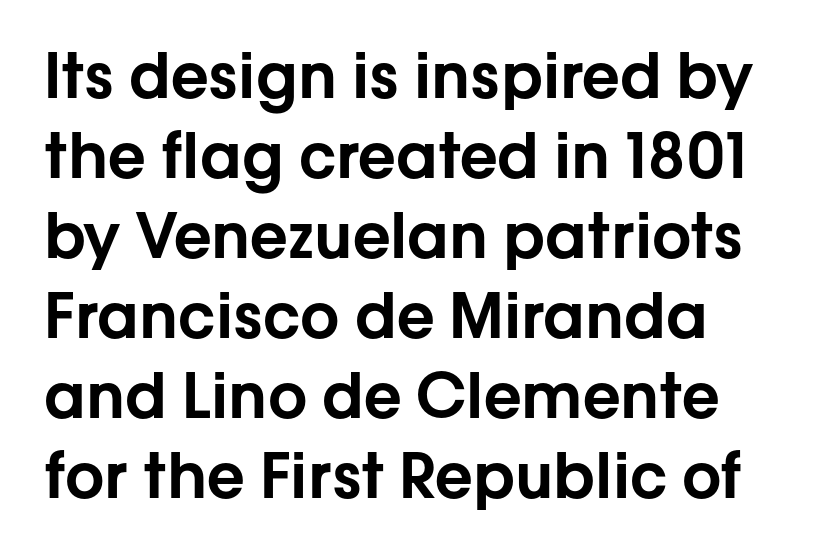
Q: Is the text italic (slanted)? A: No, it is upright.
Q: Is the typeface a serif or a sans-serif typeface? A: Sans-serif.
Q: Is the text underlined? A: No.
Q: Is the spacing between letters normal or unusually wide? A: Normal.
Q: Is the spacing between lines tight, normal or loose? A: Normal.
Q: Width (condensed, normal, or wide)? A: Normal.
Q: Stroke contrast? A: Low.
Q: x-height? A: Medium.
Q: Monospaced? A: No.
